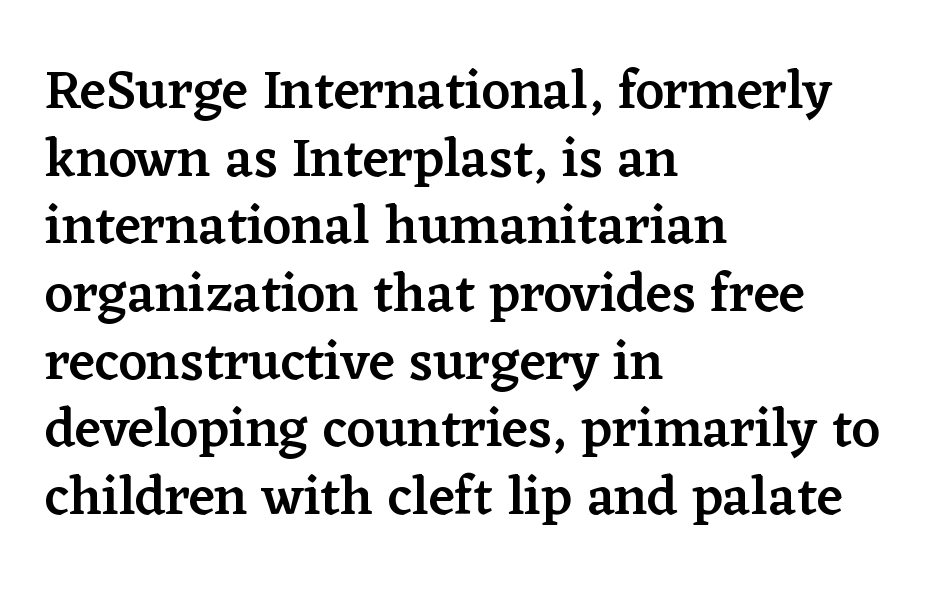
The rendering keeps characters at their native spacing. I'd call this a serif setting — the letters wear small feet. Posture: vertical. Look at the stroke-to-counter ratio: somewhat heavy, a semibold. Left-aligned paragraph, ragged on the right. Do the characters align in a grid? No, the font is proportional.
